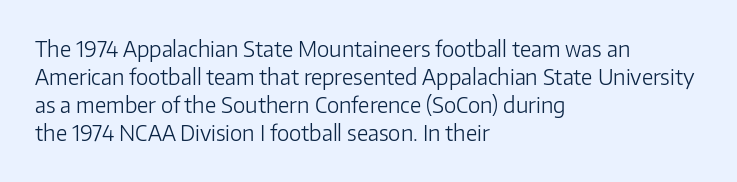
{"italic": "no", "bold": "no", "underline": "no", "align": "left", "line_spacing": "normal", "line_spacing_ratio": 1.34, "letter_spacing": "normal", "letter_spacing_em": 0.0, "glyph_px": 21}
